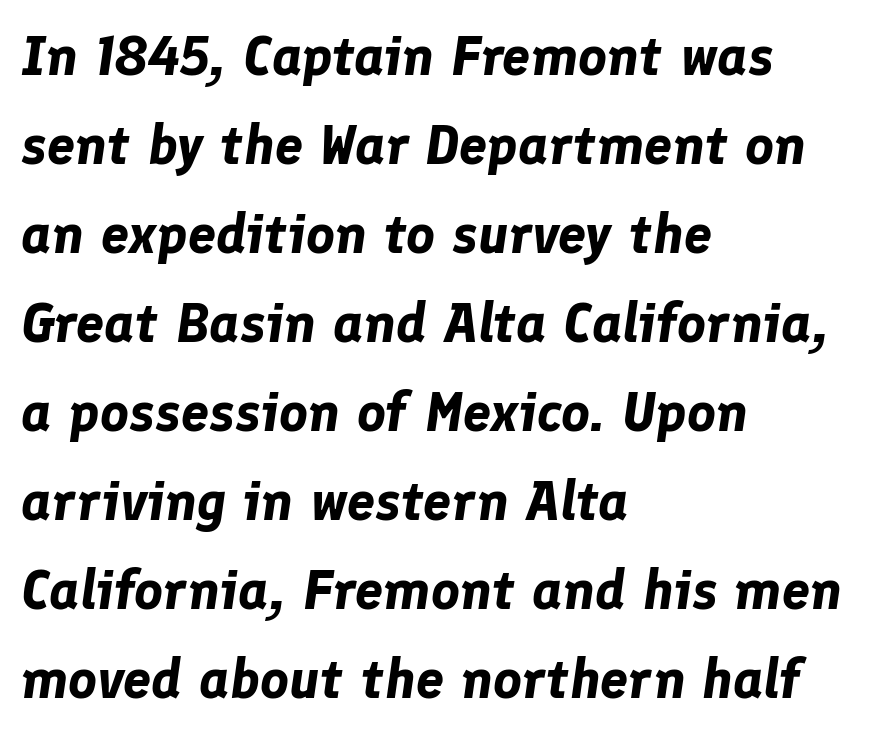
Evenly set lines give the paragraph a standard silhouette. Alignment: flush left. The face used here is proportionally spaced, like ordinary book or web type. This is heavy type, rendered in bold. Is the type slanted? Yes — the strokes lean at a clear angle.
